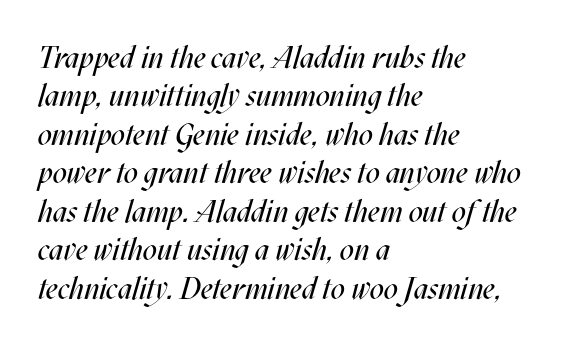
Q: Is the text bold? A: No.
Q: Is the text italic (slanted)? A: Yes, it leans right by about 17 degrees.
Q: Is the text underlined? A: No.
Q: How is the paragraph aligned? A: Left-aligned.
Q: Is the spacing between letters normal or unusually wide? A: Normal.
Q: Width (condensed, normal, or wide)? A: Condensed.
Q: Stroke contrast? A: Medium.
Q: x-height? A: Large.
Q: Monospaced? A: No.
